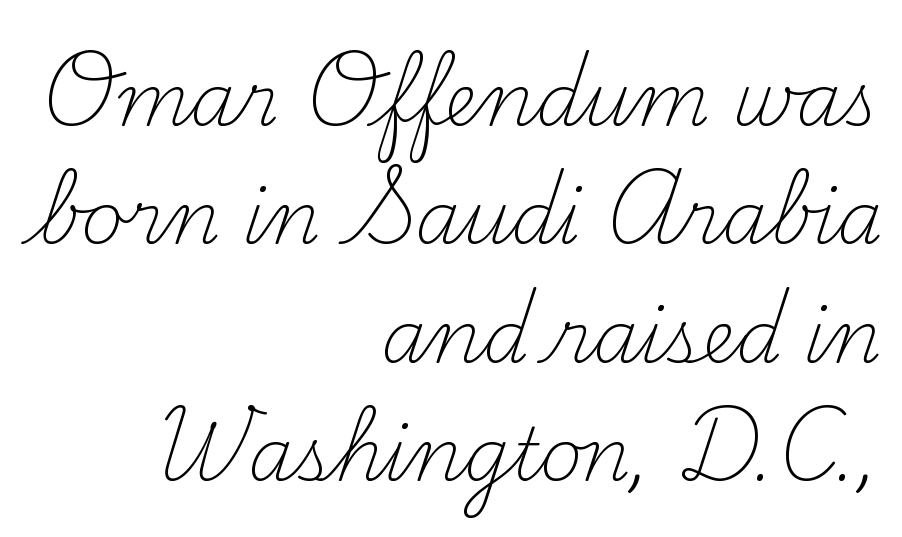
The image shows 73 px light type; set right-aligned, normal line spacing (1.62x), normal letter spacing, not underlined; medium stroke contrast and a small x-height.
